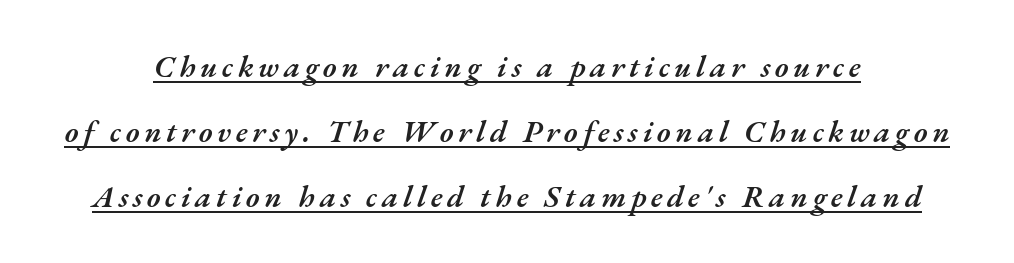
The face used here is proportionally spaced, like ordinary book or web type. Reading down the block, each line starts at a different indent, mirrored at its end. Underlined type. A bit beefed up — I'd call it semibold rather than bold.
